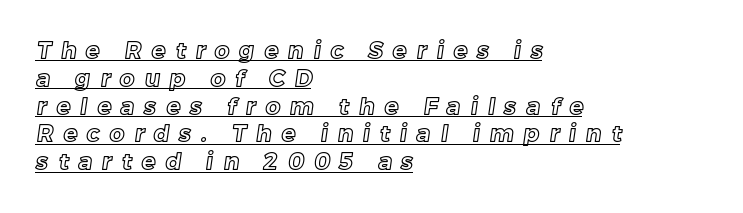
The image shows 23 px text type; set left-aligned, line spacing 1.21x, unusually wide letter spacing (+0.43 em), underlined.
